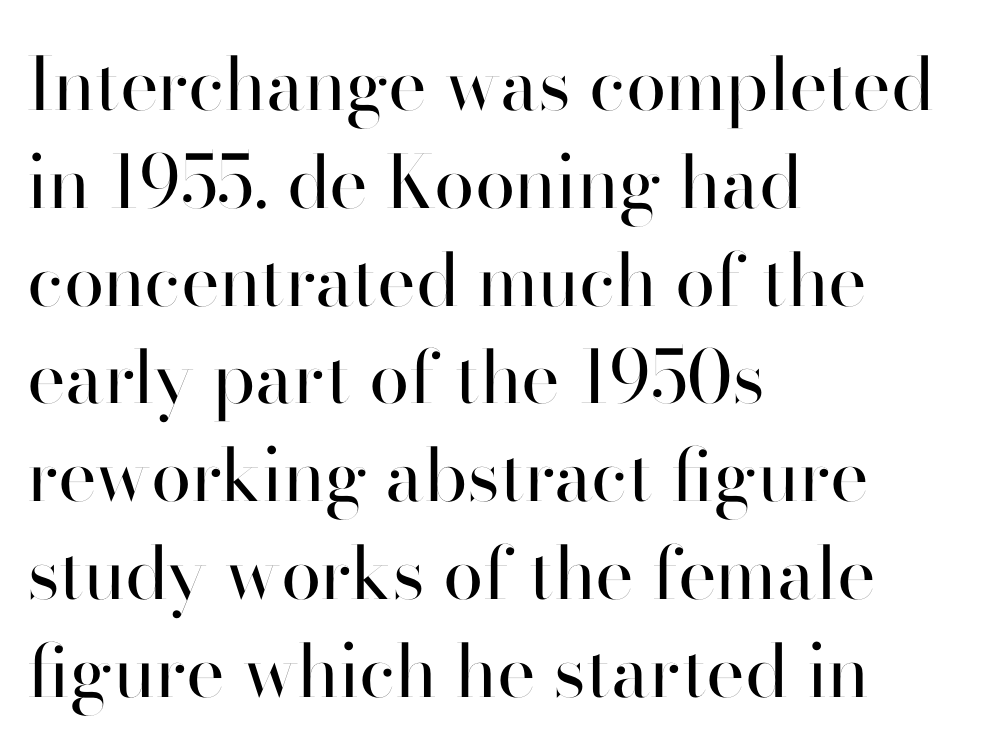
Q: Is the text bold? A: No.
Q: Is the text italic (slanted)? A: No, it is upright.
Q: Is the typeface a serif or a sans-serif typeface? A: Sans-serif.
Q: Is the text underlined? A: No.
Q: How is the paragraph aligned? A: Left-aligned.
Q: Is the spacing between letters normal or unusually wide? A: Normal.
Q: Is the spacing between lines tight, normal or loose? A: Normal.
Q: Width (condensed, normal, or wide)? A: Normal.
Q: Stroke contrast? A: High.
Q: x-height? A: Small.
Q: Monospaced? A: No.
